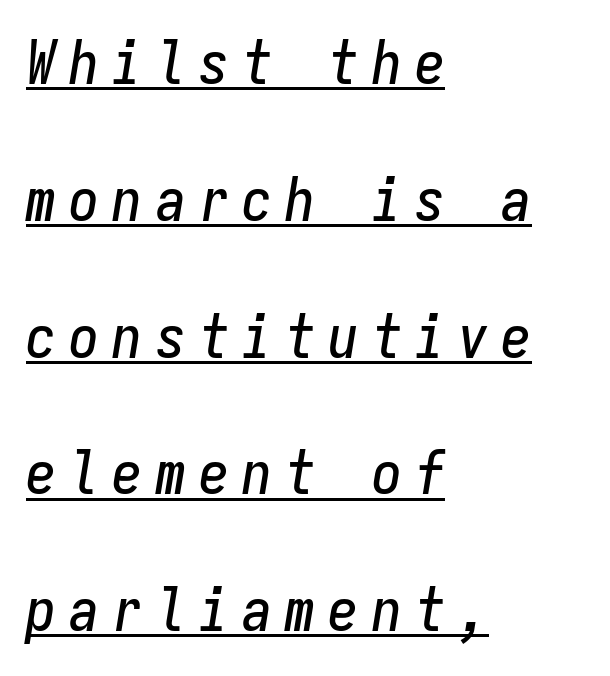
{"italic": "yes", "lean": "right", "slant_degrees": 9, "width": "condensed", "stroke_contrast": "low", "x_height": "medium", "monospaced": "yes", "underline": "yes", "align": "left", "line_spacing": "loose", "line_spacing_ratio": 2.28, "letter_spacing": "wide", "letter_spacing_em": 0.22, "glyph_px": 60}
